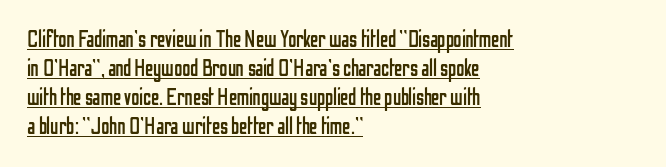
Q: Is the text bold? A: No.
Q: Is the text italic (slanted)? A: No, it is upright.
Q: Is the text underlined? A: Yes.
Q: How is the paragraph aligned? A: Left-aligned.
Q: Is the spacing between letters normal or unusually wide? A: Normal.
Q: Is the spacing between lines tight, normal or loose? A: Normal.
